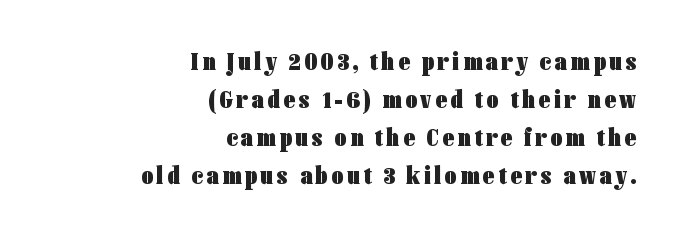
The image shows 26 px bold type, upright; set right-aligned, normal line spacing (1.46x), not underlined.
